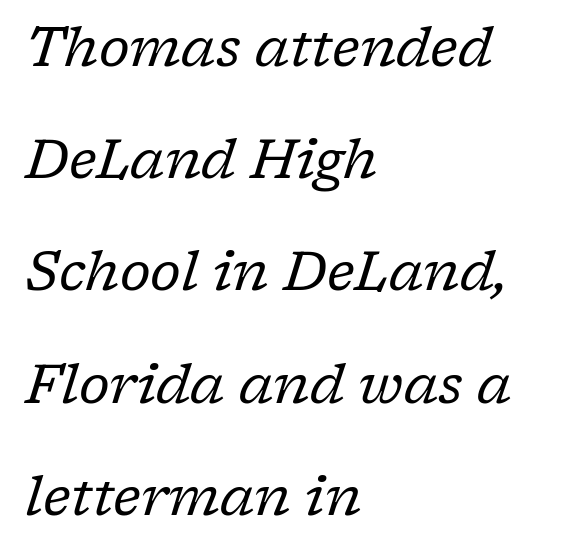
{"serif": "yes", "italic": "yes", "lean": "right", "slant_degrees": 17, "bold": "no", "weight": "regular", "width": "normal", "stroke_contrast": "low", "x_height": "medium", "monospaced": "no", "underline": "no", "align": "left", "line_spacing": "loose", "line_spacing_ratio": 2.04, "letter_spacing": "normal", "letter_spacing_em": 0.0, "glyph_px": 55}
